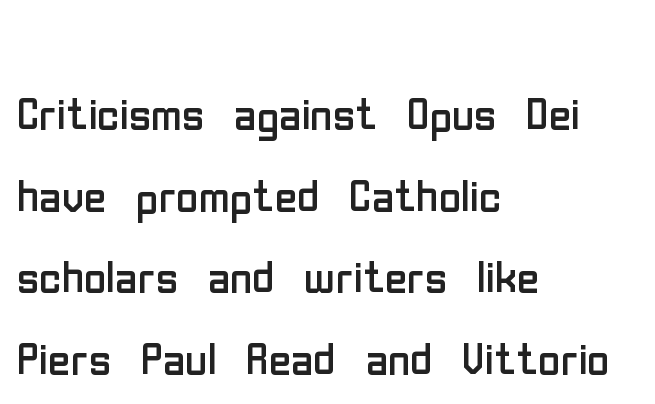
{"serif": "no", "italic": "no", "bold": "no", "weight": "regular", "width": "condensed", "stroke_contrast": "low", "x_height": "medium", "monospaced": "no", "underline": "no", "align": "left", "line_spacing": "normal", "line_spacing_ratio": 1.34, "letter_spacing": "normal", "letter_spacing_em": 0.0, "glyph_px": 61}
